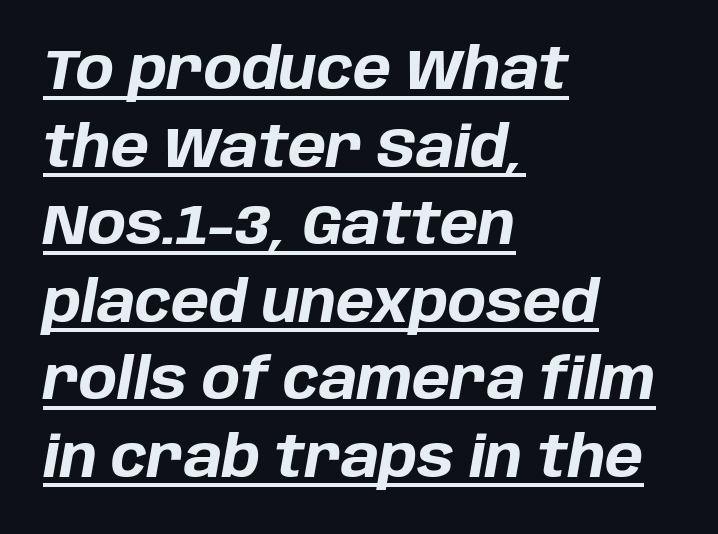
The image shows 57 px bold type, italic (leaning right); set left-aligned, normal line spacing (1.36x), normal letter spacing, underlined; low stroke contrast and a large x-height.
